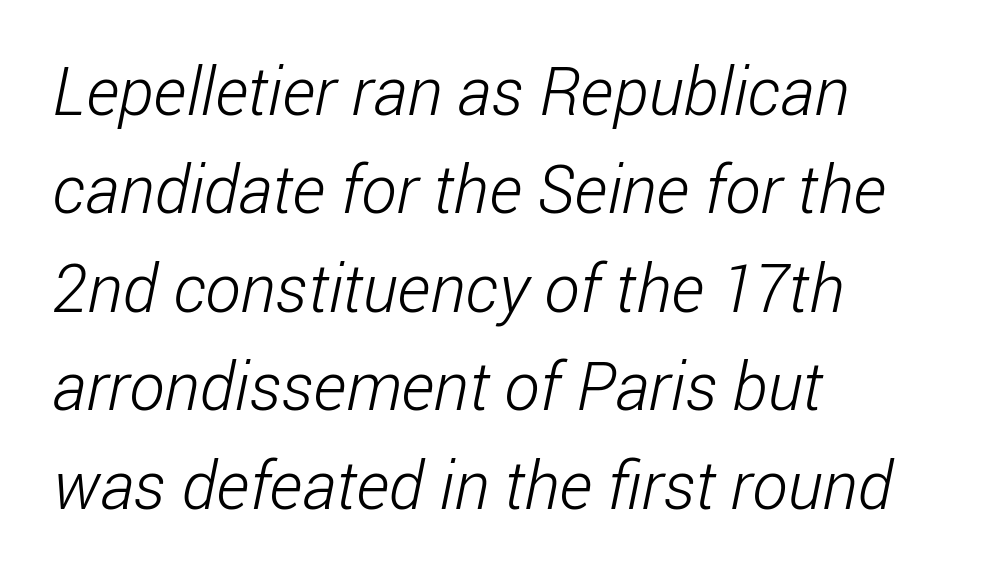
The image shows 67 px light, condensed sans-serif type; set left-aligned, normal line spacing (1.47x), normal letter spacing, not underlined; low stroke contrast and a medium x-height.
